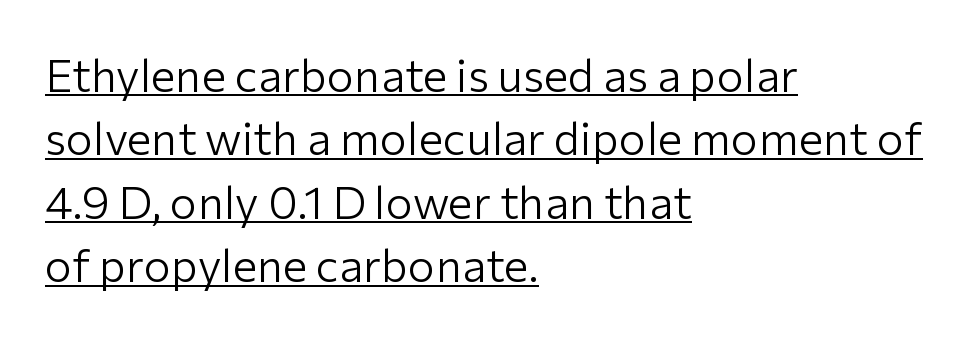
Q: Is the text bold? A: No.
Q: Is the text italic (slanted)? A: No, it is upright.
Q: Is the typeface a serif or a sans-serif typeface? A: Sans-serif.
Q: Is the text underlined? A: Yes.
Q: How is the paragraph aligned? A: Left-aligned.
Q: Is the spacing between letters normal or unusually wide? A: Normal.
Q: Is the spacing between lines tight, normal or loose? A: Normal.
Q: Width (condensed, normal, or wide)? A: Normal.
Q: Stroke contrast? A: Low.
Q: x-height? A: Medium.
Q: Monospaced? A: No.
